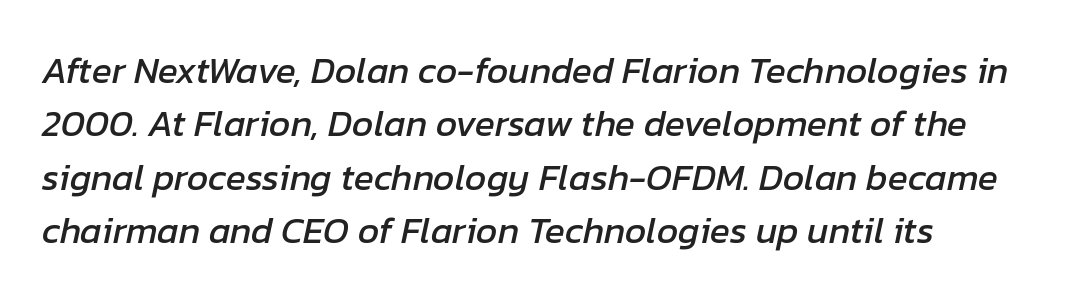
The image shows 37 px text type, italic (leaning right); set left-aligned, normal line spacing (1.44x), normal letter spacing, not underlined; low stroke contrast and a medium x-height.
